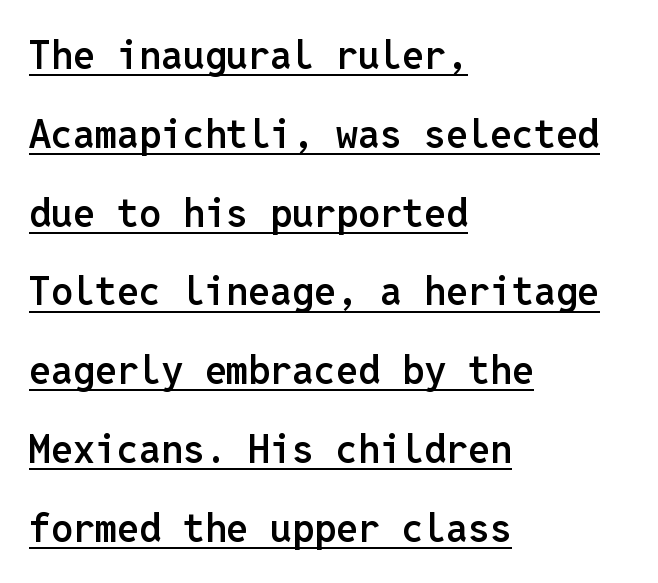
{"serif": "no", "italic": "no", "bold": "semi", "weight": "semibold", "width": "normal", "stroke_contrast": "low", "x_height": "medium", "monospaced": "yes", "underline": "yes", "align": "left", "line_spacing": "loose", "line_spacing_ratio": 2.02, "letter_spacing": "normal", "letter_spacing_em": 0.0, "glyph_px": 39}
